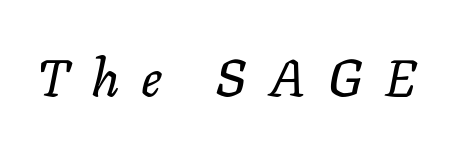
{"italic": "yes", "lean": "right", "slant_degrees": 11, "width": "normal", "stroke_contrast": "low", "x_height": "medium", "monospaced": "no", "underline": "no", "letter_spacing": "wide", "letter_spacing_em": 0.42, "glyph_px": 52}
